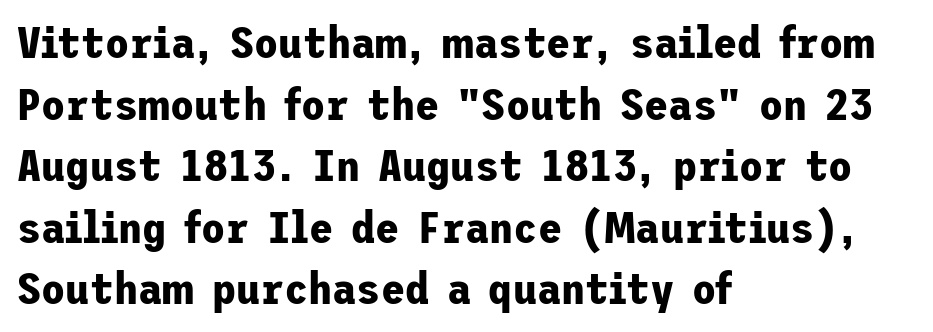
Q: Is the text bold? A: Yes.
Q: Is the text italic (slanted)? A: No, it is upright.
Q: Is the typeface a serif or a sans-serif typeface? A: Sans-serif.
Q: Is the text underlined? A: No.
Q: How is the paragraph aligned? A: Left-aligned.
Q: Is the spacing between letters normal or unusually wide? A: Normal.
Q: Is the spacing between lines tight, normal or loose? A: Normal.
Q: Width (condensed, normal, or wide)? A: Normal.
Q: Stroke contrast? A: Low.
Q: x-height? A: Medium.
